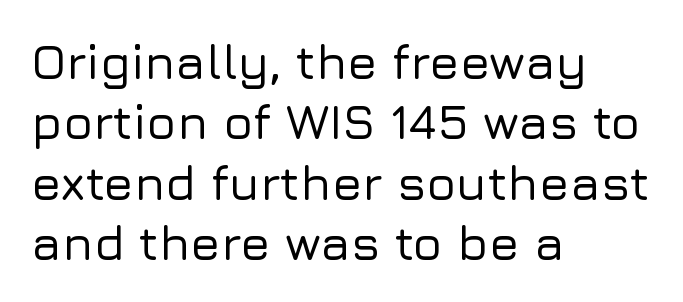
Q: Is the text italic (slanted)? A: No, it is upright.
Q: Is the typeface a serif or a sans-serif typeface? A: Sans-serif.
Q: Is the text underlined? A: No.
Q: How is the paragraph aligned? A: Left-aligned.
Q: Is the spacing between letters normal or unusually wide? A: Normal.
Q: Width (condensed, normal, or wide)? A: Normal.
Q: Stroke contrast? A: Low.
Q: x-height? A: Medium.
Q: Monospaced? A: No.
